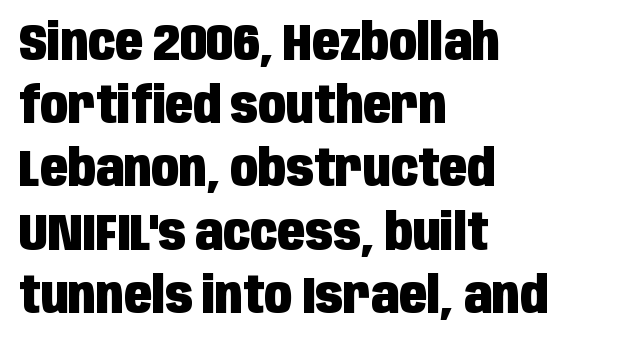
Only glyphs here, with clear space below each row. Weight check: bold — yes, fully. The letters advance in unequal steps, a hallmark of proportional type. The type family on display is of the sans-serif kind. Short and long lines alike share a common starting point at left. The face used here is rendered with its standard letterfit.
